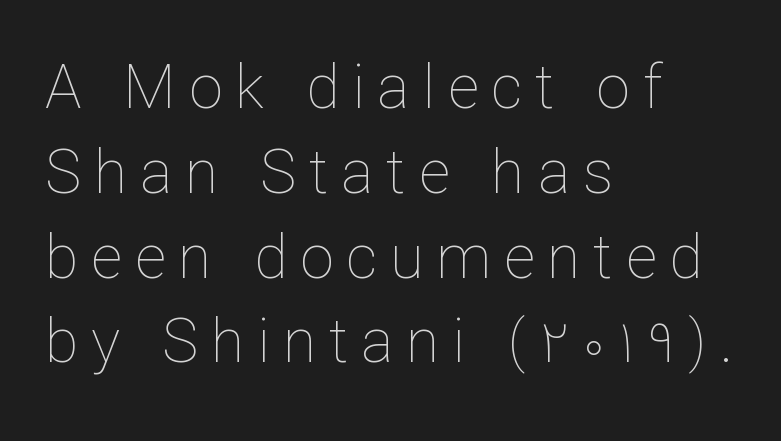
{"italic": "no", "bold": "no", "weight": "thin", "width": "normal", "stroke_contrast": "low", "x_height": "medium", "monospaced": "no", "underline": "no", "align": "left", "line_spacing": "normal", "line_spacing_ratio": 1.39, "letter_spacing": "wide", "letter_spacing_em": 0.21, "glyph_px": 61}
